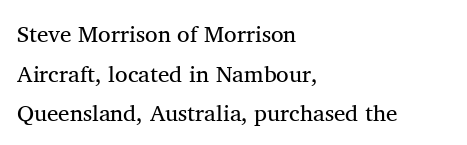
{"italic": "no", "bold": "no", "underline": "no", "align": "left", "line_spacing_ratio": 1.72, "letter_spacing": "normal", "letter_spacing_em": 0.0, "glyph_px": 23}
